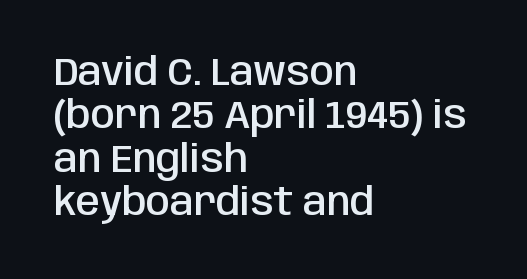
Q: Is the text bold? A: Semi-bold.
Q: Is the text italic (slanted)? A: No, it is upright.
Q: Is the typeface a serif or a sans-serif typeface? A: Sans-serif.
Q: Is the text underlined? A: No.
Q: How is the paragraph aligned? A: Left-aligned.
Q: Is the spacing between letters normal or unusually wide? A: Normal.
Q: Is the spacing between lines tight, normal or loose? A: Tight.
Q: Width (condensed, normal, or wide)? A: Condensed.
Q: Stroke contrast? A: Low.
Q: x-height? A: Large.
Q: Monospaced? A: No.
